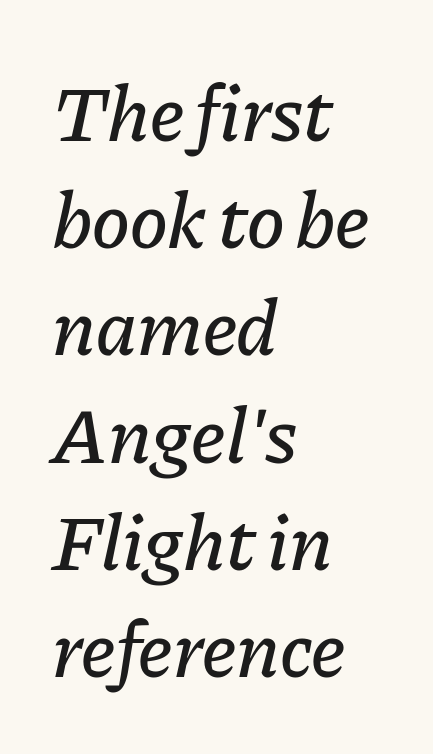
The rendering uses a moderate line-height, typical for paragraphs. The text carries the slant typical of an italic or oblique font. Proportional: the letters do not fall into vertical columns. Inter-character spacing is left at the font's built-in metrics.
